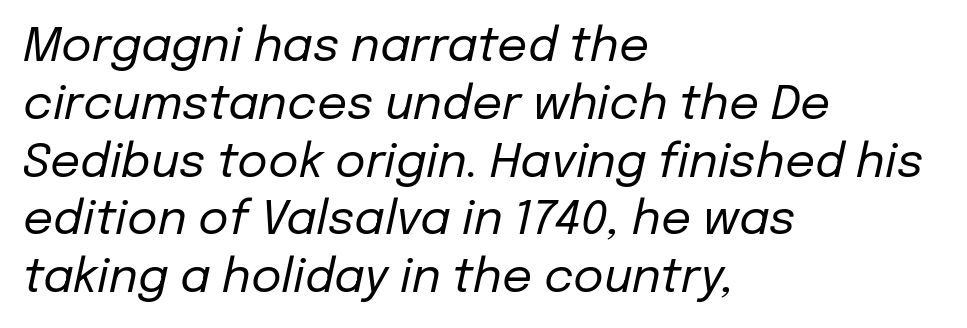
{"italic": "yes", "lean": "right", "slant_degrees": 12, "bold": "no", "weight": "regular", "width": "normal", "stroke_contrast": "low", "x_height": "medium", "monospaced": "no", "underline": "no", "align": "left", "line_spacing_ratio": 1.23, "letter_spacing": "normal", "letter_spacing_em": 0.0, "glyph_px": 47}
